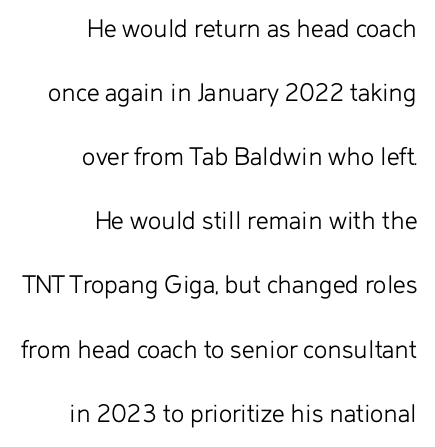
Q: Is the text bold? A: No.
Q: Is the text italic (slanted)? A: No, it is upright.
Q: Is the typeface a serif or a sans-serif typeface? A: Sans-serif.
Q: Is the text underlined? A: No.
Q: How is the paragraph aligned? A: Right-aligned.
Q: Is the spacing between letters normal or unusually wide? A: Normal.
Q: Is the spacing between lines tight, normal or loose? A: Loose.
Q: Width (condensed, normal, or wide)? A: Normal.
Q: Stroke contrast? A: Low.
Q: x-height? A: Medium.
Q: Monospaced? A: No.
